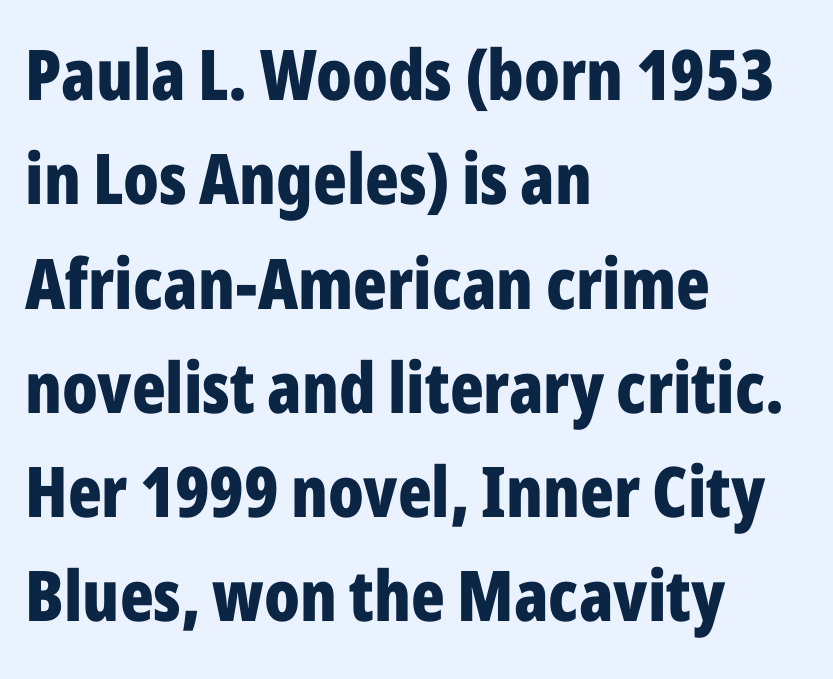
Just letters on the line, the space beneath them empty. Leftover space on each line is placed entirely after the last word. Each letter keeps its own natural width here, so spacing adapts to shape. Normally led — the rows are evenly, conventionally spaced.
